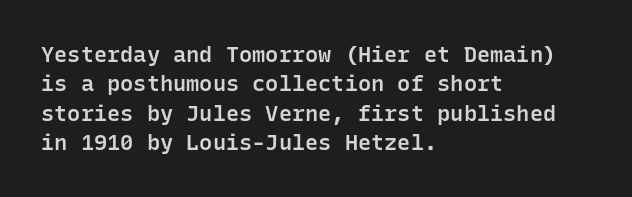
{"italic": "no", "bold": "semi", "underline": "no", "align": "left", "line_spacing": "normal", "line_spacing_ratio": 1.33, "letter_spacing": "normal", "letter_spacing_em": 0.0, "glyph_px": 22}
